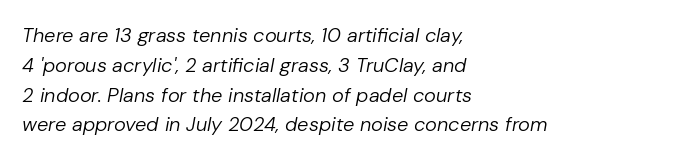
Has an underline been added? It has not. Honestly, the row spacing looks completely unremarkable. There's an unmistakable incline to the writing here. The letterforms sit at book weight or below. Line starts are locked; line ends wander.
